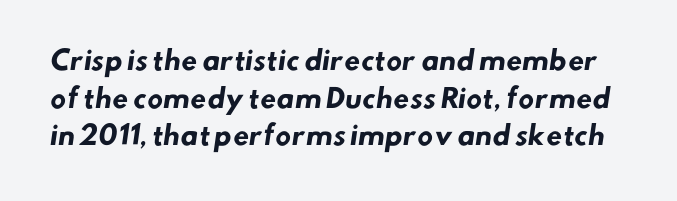
Q: Is the text bold? A: Yes.
Q: Is the text underlined? A: No.
Q: Is the spacing between letters normal or unusually wide? A: Normal.
Q: Is the spacing between lines tight, normal or loose? A: Normal.
